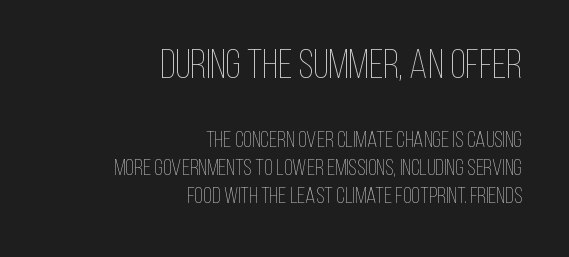
{"italic": "no", "bold": "no", "weight": "thin", "width": "condensed", "stroke_contrast": "low", "x_height": "large", "monospaced": "no", "underline": "no", "align": "right", "line_spacing_ratio": 1.21, "letter_spacing": "normal", "letter_spacing_em": 0.0, "larger_block": "first", "size_ratio": 1.78, "glyph_px": 41}
